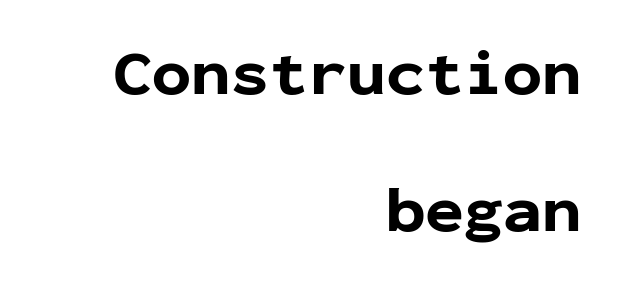
{"serif": "no", "italic": "no", "bold": "yes", "weight": "bold", "width": "normal", "stroke_contrast": "low", "x_height": "medium", "monospaced": "yes", "underline": "no", "align": "right", "line_spacing": "loose", "line_spacing_ratio": 2.11, "letter_spacing": "normal", "letter_spacing_em": 0.0, "glyph_px": 65}
